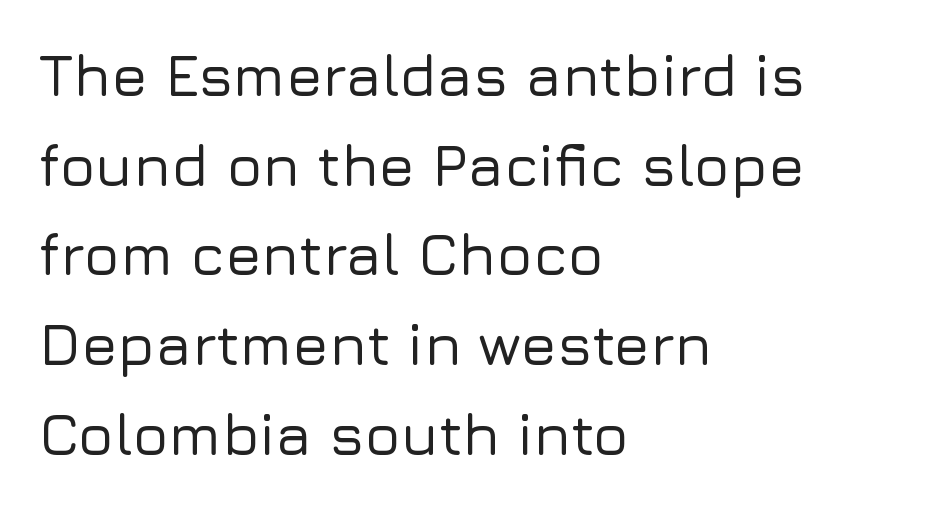
The rendering uses natural spacing where letterforms have individual widths. Honestly, the row spacing looks completely unremarkable. What kind of face is this? One without serifs — a sans. Alignment: flush left. The zone under the glyphs is completely vacant.
